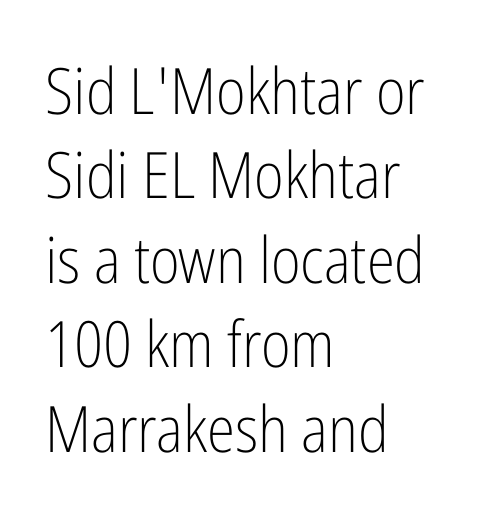
The image shows 64 px light, condensed sans-serif type, upright; set left-aligned, normal line spacing (1.32x), normal letter spacing, not underlined; low stroke contrast and a medium x-height.
